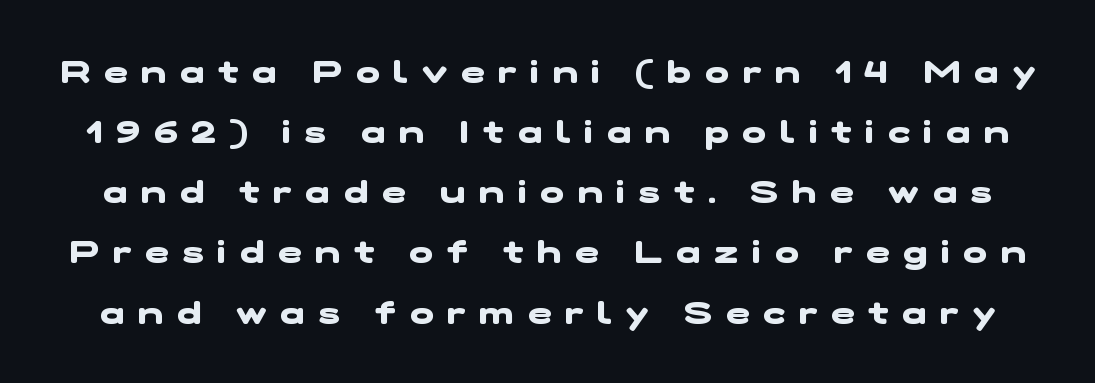
The image shows 32 px heavy, wide sans-serif type; set line spacing 1.88x, unusually wide letter spacing (+0.43 em), not underlined; low stroke contrast and a medium x-height.
